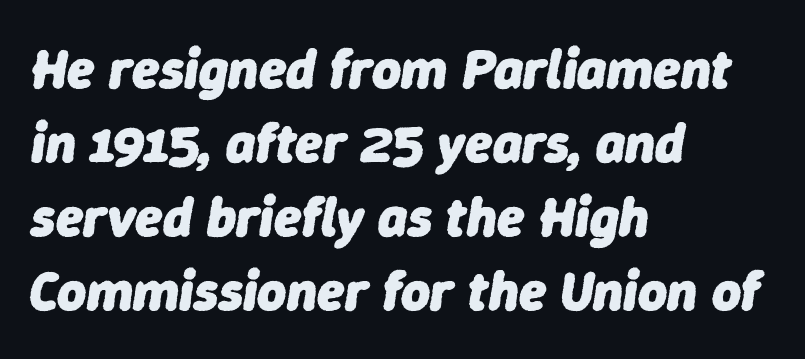
Here the designer chose a conventional face with non-uniform glyph widths. Plain, unruled lines of type. The passage shown leans; its letterforms are oblique. Rows of type keep a routine distance in the vertical direction.
